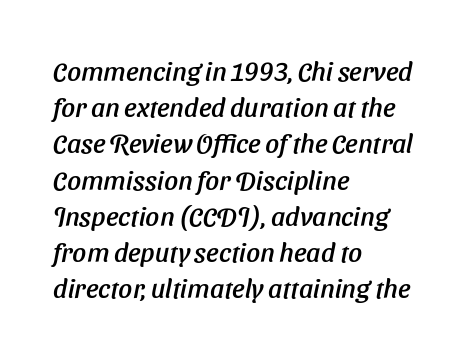
Q: Is the text underlined? A: No.
Q: How is the paragraph aligned? A: Left-aligned.
Q: Is the spacing between letters normal or unusually wide? A: Normal.
Q: Is the spacing between lines tight, normal or loose? A: Normal.
